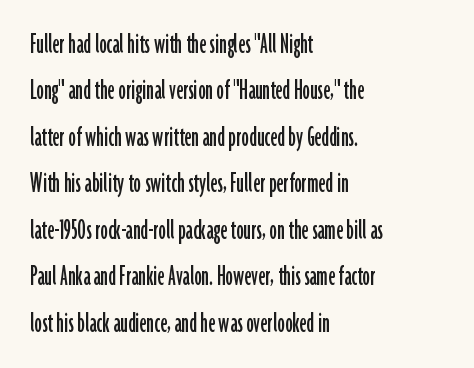
Q: Is the text italic (slanted)? A: No, it is upright.
Q: Is the typeface a serif or a sans-serif typeface? A: Sans-serif.
Q: Is the text underlined? A: No.
Q: How is the paragraph aligned? A: Left-aligned.
Q: Is the spacing between letters normal or unusually wide? A: Normal.
Q: Is the spacing between lines tight, normal or loose? A: Normal.
Q: Width (condensed, normal, or wide)? A: Condensed.
Q: Stroke contrast? A: Low.
Q: x-height? A: Medium.
Q: Monospaced? A: No.
